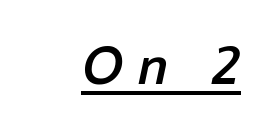
Does the weight exceed regular? Yes, all the way to bold. The type is letterspaced generously, with wide tracking. Each letter keeps its own natural width here, so spacing adapts to shape. These lines are composed in type without serifs.
